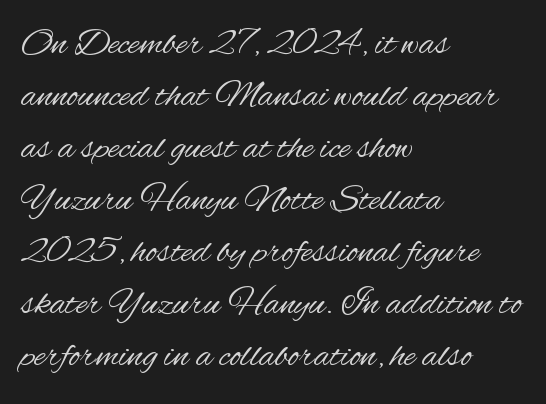
The image shows 38 px regular-weight, condensed sans-serif type; set left-aligned, normal line spacing (1.37x), normal letter spacing, not underlined; medium stroke contrast and a small x-height.
